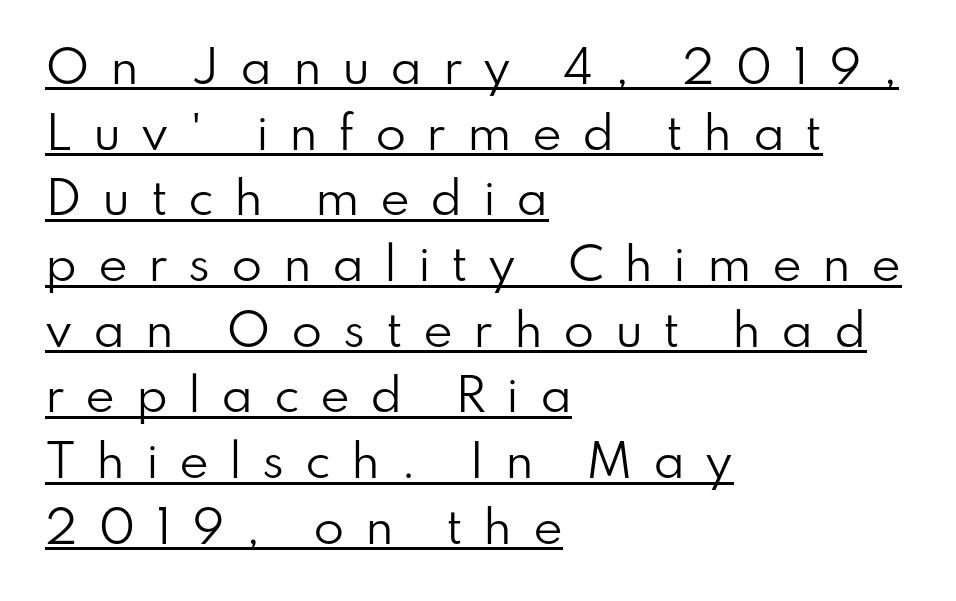
Q: Is the text bold? A: No.
Q: Is the text italic (slanted)? A: No, it is upright.
Q: Is the typeface a serif or a sans-serif typeface? A: Sans-serif.
Q: Is the text underlined? A: Yes.
Q: How is the paragraph aligned? A: Left-aligned.
Q: Is the spacing between letters normal or unusually wide? A: Unusually wide.
Q: Is the spacing between lines tight, normal or loose? A: Normal.
Q: Width (condensed, normal, or wide)? A: Normal.
Q: Stroke contrast? A: Low.
Q: x-height? A: Small.
Q: Monospaced? A: No.
